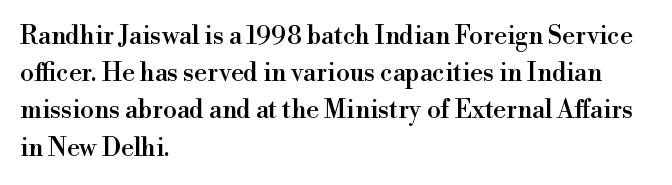
Designer's note — italics off, roman on. Compared with typical paragraphs, the rows here are spaced about the same. No word sits above an underline. Left-aligned paragraph, ragged on the right. This sample uses plain, unmodified letter spacing.
